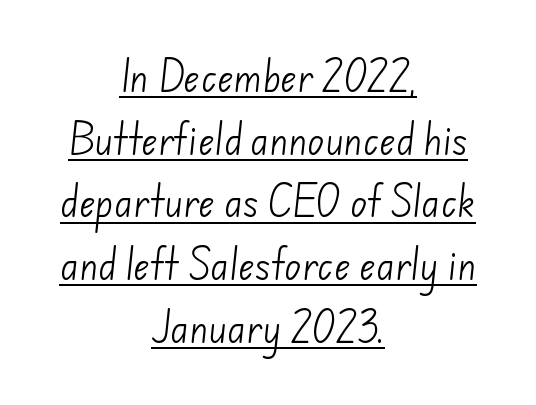
Varying glyph widths throughout — classic text-font behaviour. What stands out about the letter spacing? Nothing — it is the standard amount. Each line of the rendering has a horizontal stroke beneath the glyphs. The passage shown is typeset with a sans-serif family.
